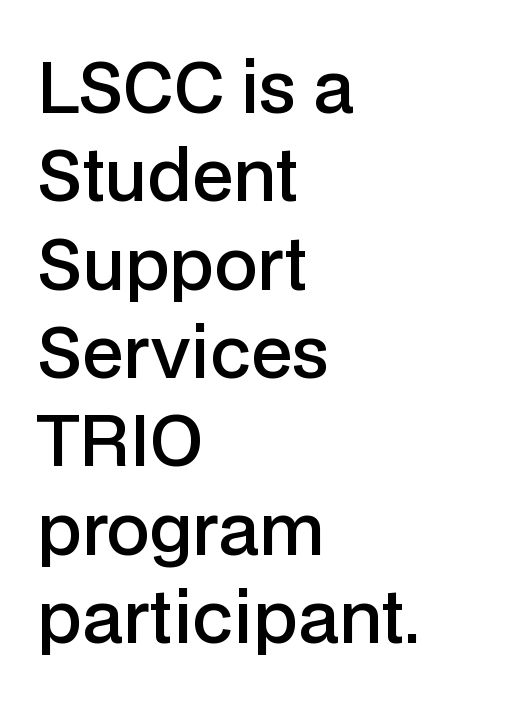
Q: Is the text bold? A: Semi-bold.
Q: Is the text italic (slanted)? A: No, it is upright.
Q: Is the typeface a serif or a sans-serif typeface? A: Sans-serif.
Q: Is the text underlined? A: No.
Q: How is the paragraph aligned? A: Left-aligned.
Q: Is the spacing between letters normal or unusually wide? A: Normal.
Q: Is the spacing between lines tight, normal or loose? A: Normal.
Q: Width (condensed, normal, or wide)? A: Normal.
Q: Stroke contrast? A: Low.
Q: x-height? A: Medium.
Q: Monospaced? A: No.
